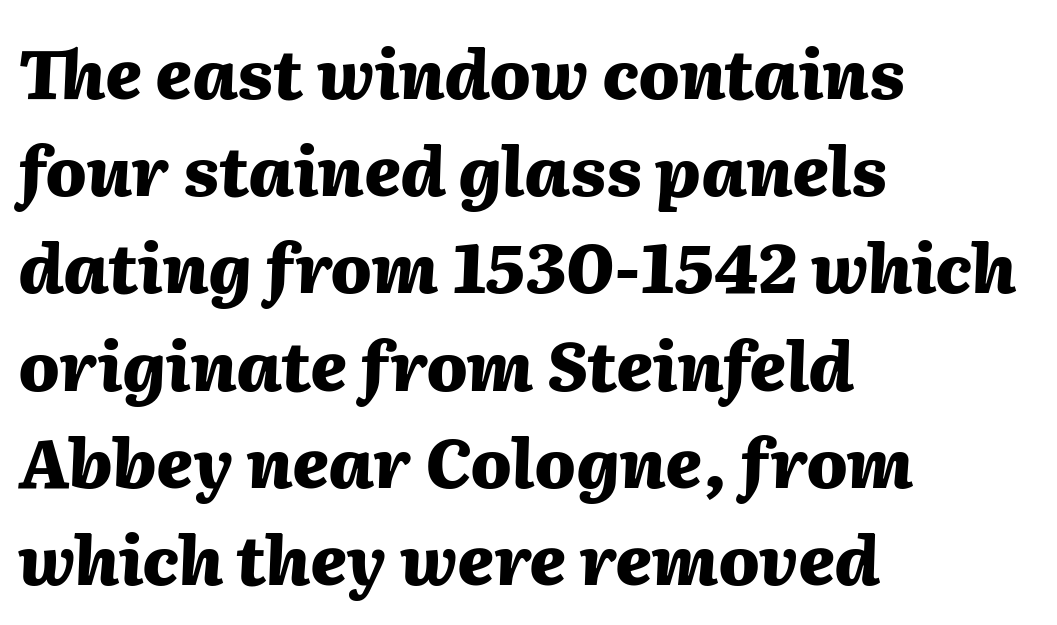
Each letter keeps its own natural width here, so spacing adapts to shape. A typesetter would call this leading conventional body-copy spacing. An italicized treatment has been applied to the whole sample. Has an underline been added? It has not.
